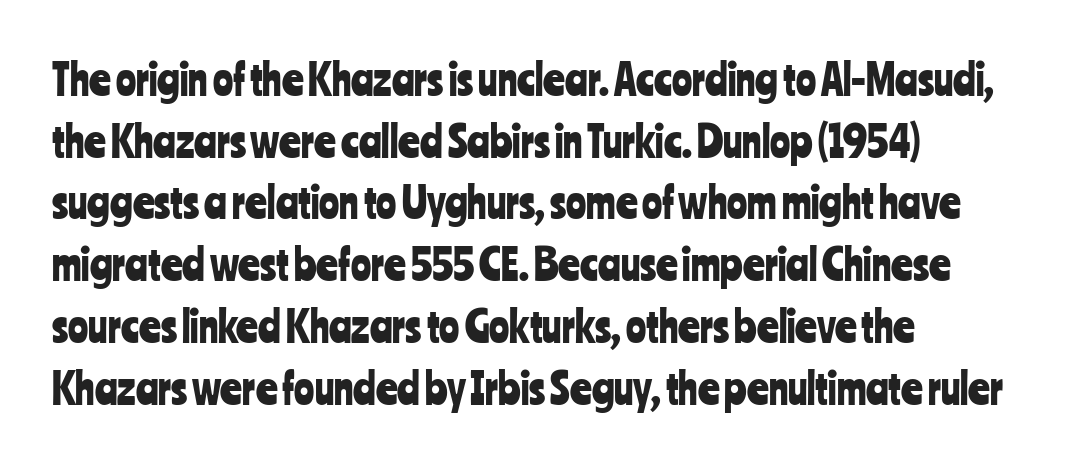
Q: Is the text italic (slanted)? A: No, it is upright.
Q: Is the typeface a serif or a sans-serif typeface? A: Sans-serif.
Q: Is the text underlined? A: No.
Q: How is the paragraph aligned? A: Left-aligned.
Q: Is the spacing between letters normal or unusually wide? A: Normal.
Q: Is the spacing between lines tight, normal or loose? A: Normal.
Q: Width (condensed, normal, or wide)? A: Condensed.
Q: Stroke contrast? A: Low.
Q: x-height? A: Medium.
Q: Monospaced? A: No.
